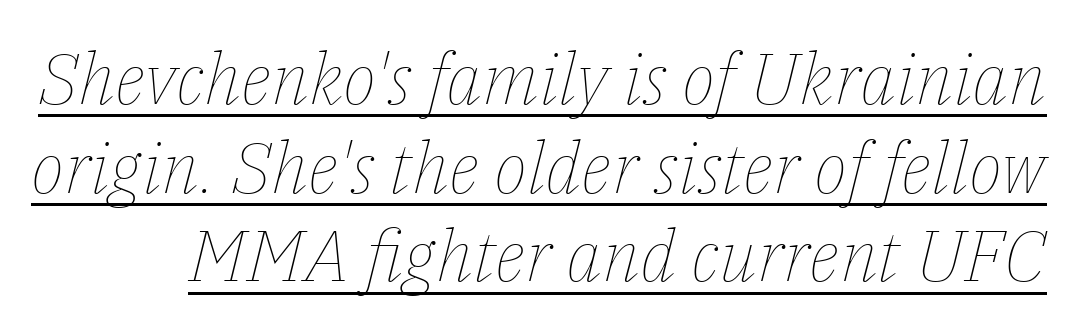
{"italic": "yes", "lean": "right", "slant_degrees": 14, "bold": "no", "weight": "thin", "width": "normal", "stroke_contrast": "low", "x_height": "medium", "monospaced": "no", "underline": "yes", "line_spacing": "normal", "line_spacing_ratio": 1.25, "letter_spacing": "normal", "letter_spacing_em": 0.0, "glyph_px": 71}
